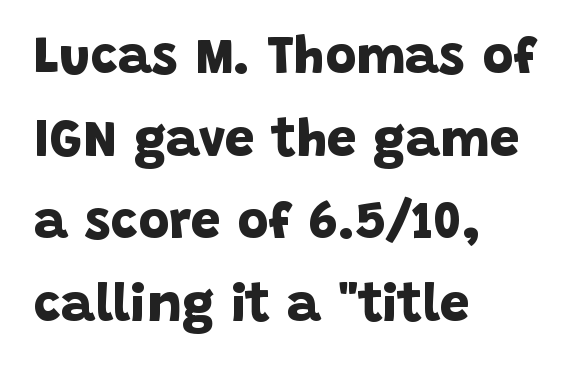
{"serif": "no", "bold": "yes", "weight": "bold", "width": "normal", "stroke_contrast": "low", "x_height": "large", "monospaced": "no", "underline": "no", "align": "left", "line_spacing": "normal", "line_spacing_ratio": 1.56, "letter_spacing": "normal", "letter_spacing_em": 0.0, "glyph_px": 53}
